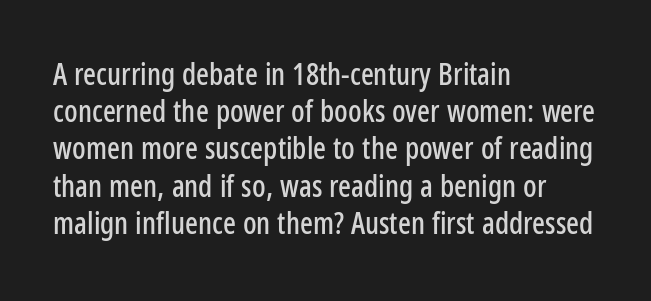
The image shows 30 px condensed sans-serif type, upright; set left-aligned, line spacing 1.24x, normal letter spacing, not underlined; low stroke contrast and a medium x-height.
